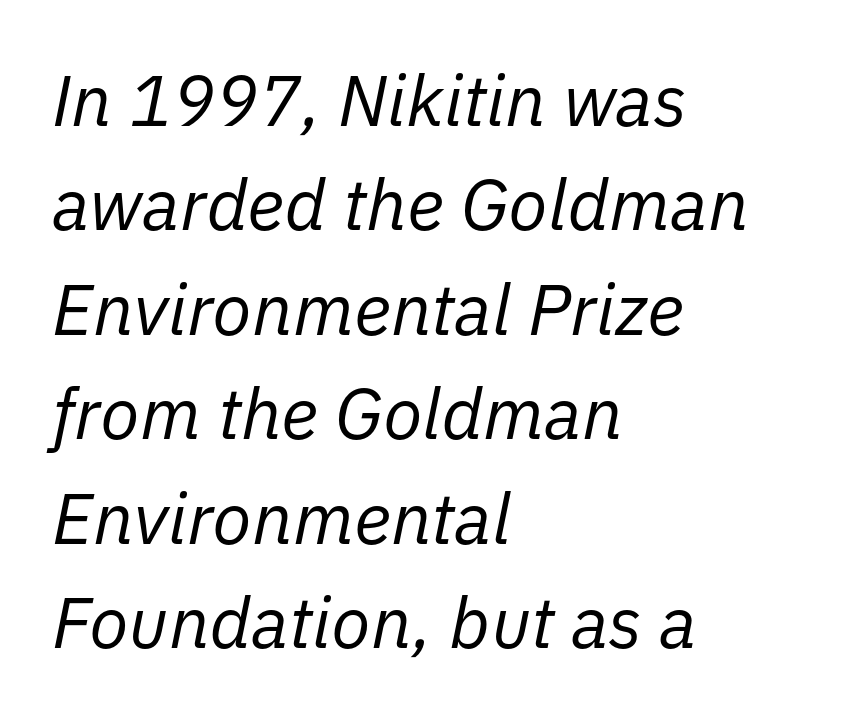
The image shows 72 px regular-weight type, italic (leaning right); set left-aligned, normal line spacing (1.45x), normal letter spacing, not underlined; low stroke contrast and a medium x-height.
